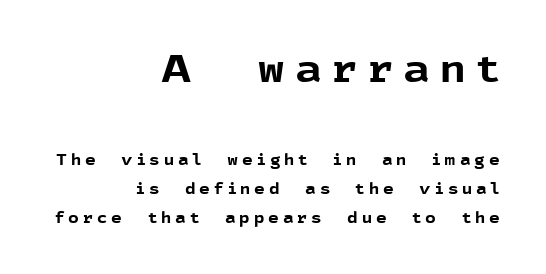
The image shows 38 px bold sans-serif type, upright; set right-aligned, loose line spacing (1.94x), unusually wide letter spacing (+0.26 em), not underlined; the first (top) block is 2.53x larger; a medium x-height.
